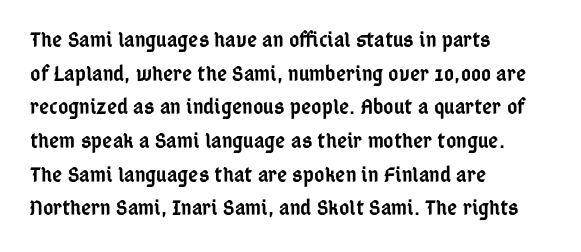
Q: Is the text bold? A: Semi-bold.
Q: Is the text italic (slanted)? A: No, it is upright.
Q: Is the text underlined? A: No.
Q: How is the paragraph aligned? A: Left-aligned.
Q: Is the spacing between letters normal or unusually wide? A: Normal.
Q: Is the spacing between lines tight, normal or loose? A: Normal.
